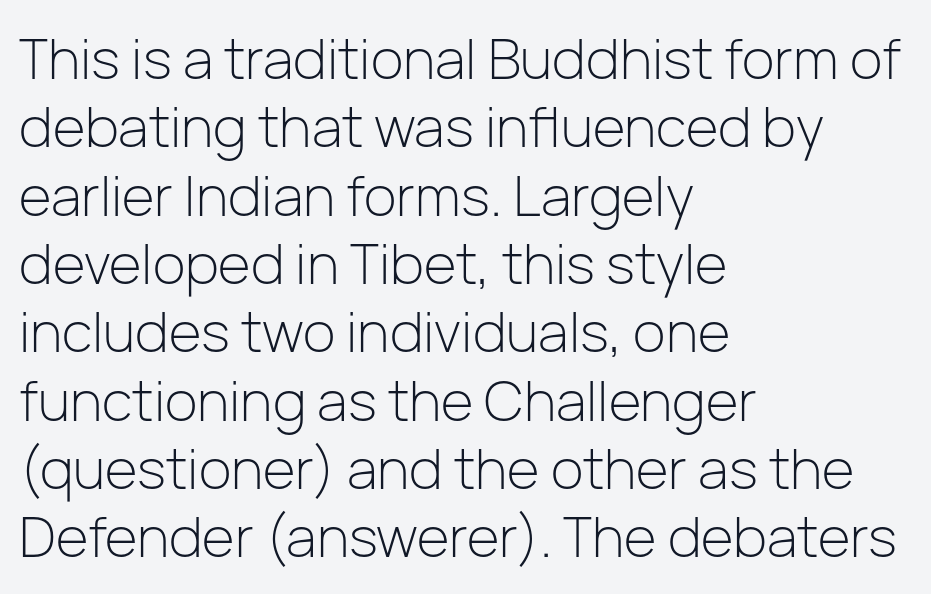
{"serif": "no", "italic": "no", "bold": "no", "weight": "light", "width": "normal", "stroke_contrast": "low", "x_height": "medium", "monospaced": "no", "underline": "no", "align": "left", "line_spacing_ratio": 1.22, "letter_spacing": "normal", "letter_spacing_em": 0.0, "glyph_px": 56}
